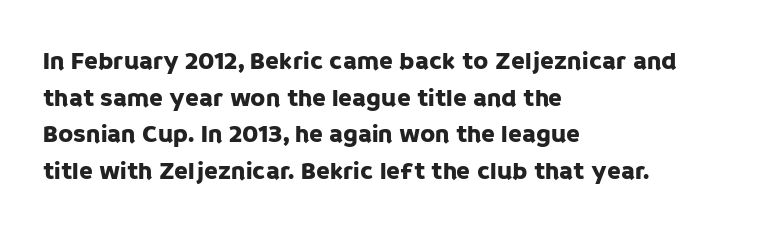
Q: Is the text italic (slanted)? A: No, it is upright.
Q: Is the text underlined? A: No.
Q: How is the paragraph aligned? A: Left-aligned.
Q: Is the spacing between letters normal or unusually wide? A: Normal.
Q: Is the spacing between lines tight, normal or loose? A: Normal.
